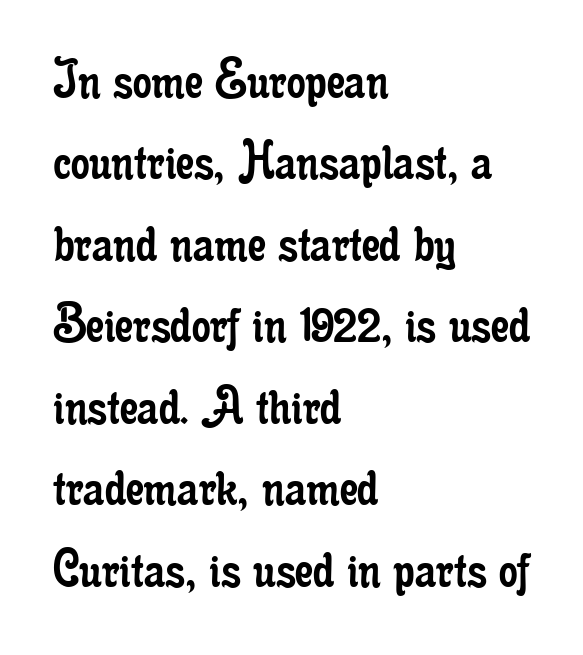
Q: Is the text bold? A: No.
Q: Is the text italic (slanted)? A: No, it is upright.
Q: Is the typeface a serif or a sans-serif typeface? A: Serif.
Q: Is the text underlined? A: No.
Q: How is the paragraph aligned? A: Left-aligned.
Q: Is the spacing between letters normal or unusually wide? A: Normal.
Q: Is the spacing between lines tight, normal or loose? A: Normal.
Q: Width (condensed, normal, or wide)? A: Condensed.
Q: Stroke contrast? A: Low.
Q: x-height? A: Small.
Q: Monospaced? A: No.
